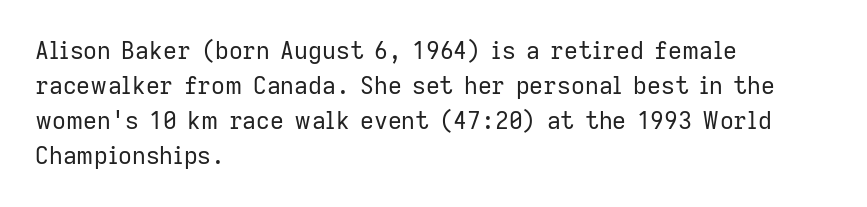
Q: Is the text bold? A: No.
Q: Is the text italic (slanted)? A: No, it is upright.
Q: Is the text underlined? A: No.
Q: How is the paragraph aligned? A: Left-aligned.
Q: Is the spacing between letters normal or unusually wide? A: Normal.
Q: Is the spacing between lines tight, normal or loose? A: Normal.
